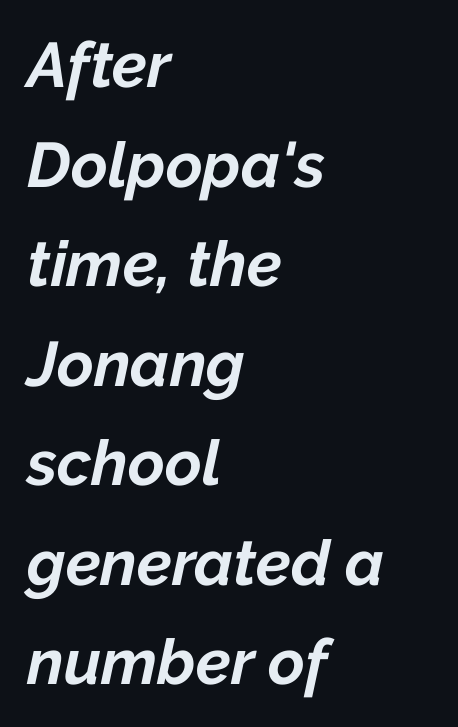
Q: Is the text bold? A: Yes.
Q: Is the text italic (slanted)? A: Yes, it leans right by about 12 degrees.
Q: Is the text underlined? A: No.
Q: How is the paragraph aligned? A: Left-aligned.
Q: Is the spacing between letters normal or unusually wide? A: Normal.
Q: Is the spacing between lines tight, normal or loose? A: Normal.
Q: Width (condensed, normal, or wide)? A: Normal.
Q: Stroke contrast? A: Low.
Q: x-height? A: Medium.
Q: Monospaced? A: No.
